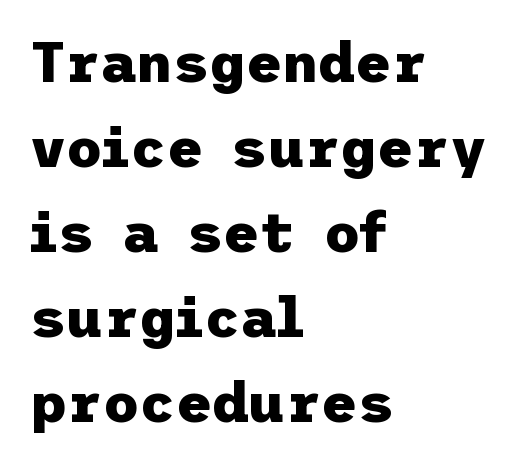
The image shows 56 px heavy sans-serif type, upright; set left-aligned, normal line spacing (1.52x), normal letter spacing, not underlined; low stroke contrast and a medium x-height.
